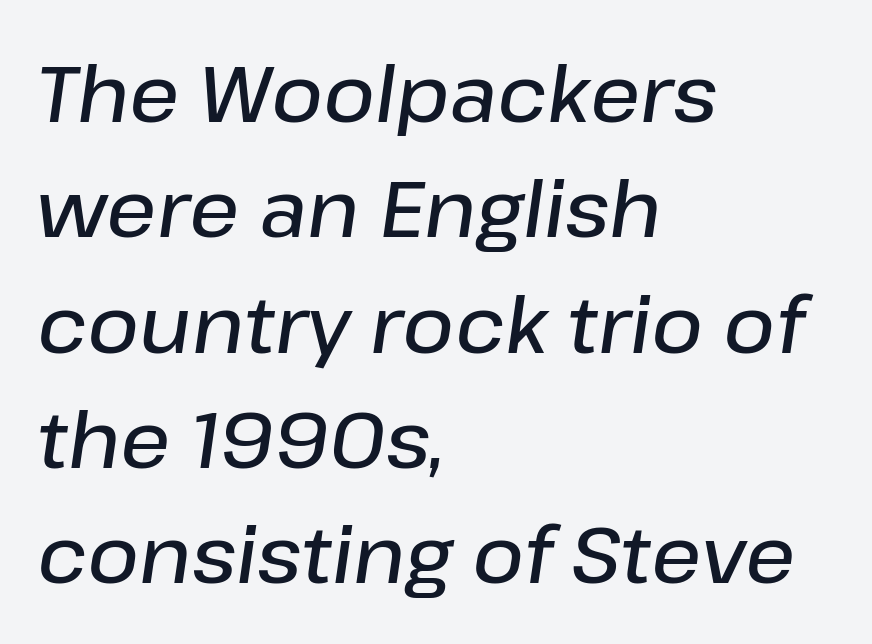
{"italic": "yes", "lean": "right", "slant_degrees": 8, "bold": "semi", "weight": "semibold", "width": "normal", "stroke_contrast": "low", "x_height": "medium", "monospaced": "no", "underline": "no", "align": "left", "line_spacing": "normal", "line_spacing_ratio": 1.46, "letter_spacing": "normal", "letter_spacing_em": 0.0, "glyph_px": 79}
